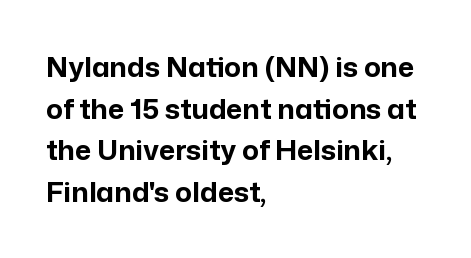
This rendering uses left alignment, leaving the right contour irregular. This is sans-serif lettering, the kind often seen on screens and signage. Do the letters lean? They stand straight. Glyph-to-glyph distance matches everyday printed text. Students, observe: this is what conventionally led text looks like.
